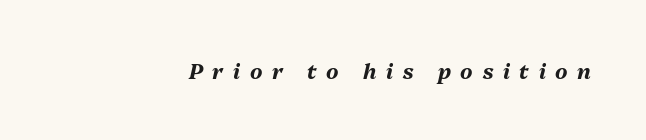
Q: Is the text bold? A: Yes.
Q: Is the text italic (slanted)? A: Yes, it leans right by about 13 degrees.
Q: Is the text underlined? A: No.
Q: Is the spacing between letters normal or unusually wide? A: Unusually wide.
